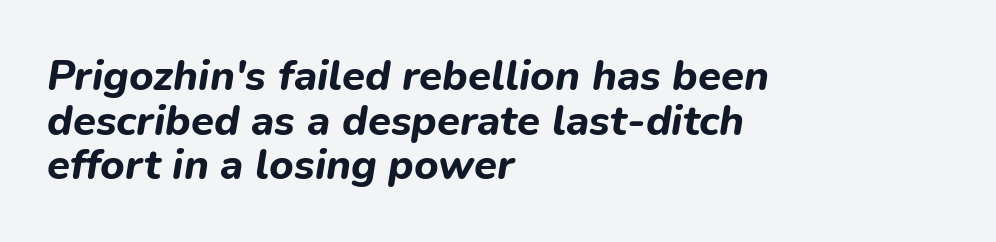
The image shows 42 px bold type, italic (leaning right); set left-aligned, tight line spacing (1.06x), normal letter spacing, not underlined; low stroke contrast and a medium x-height.
